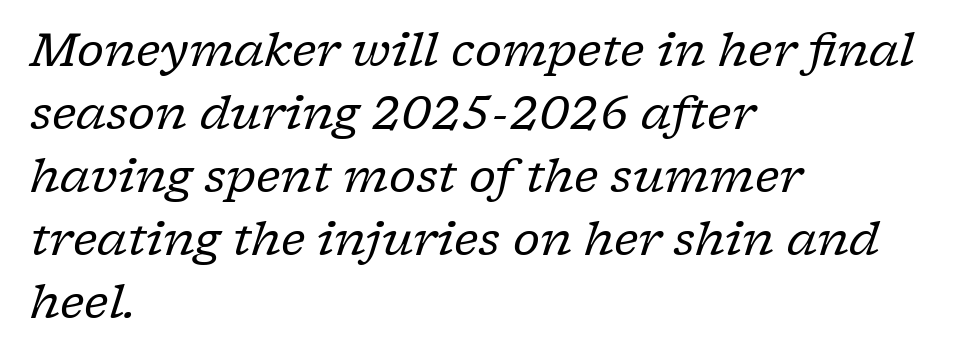
Q: Is the text bold? A: No.
Q: Is the text italic (slanted)? A: Yes, it leans right by about 17 degrees.
Q: Is the typeface a serif or a sans-serif typeface? A: Serif.
Q: Is the text underlined? A: No.
Q: How is the paragraph aligned? A: Left-aligned.
Q: Is the spacing between letters normal or unusually wide? A: Normal.
Q: Is the spacing between lines tight, normal or loose? A: Normal.
Q: Width (condensed, normal, or wide)? A: Normal.
Q: Stroke contrast? A: Low.
Q: x-height? A: Medium.
Q: Monospaced? A: No.
